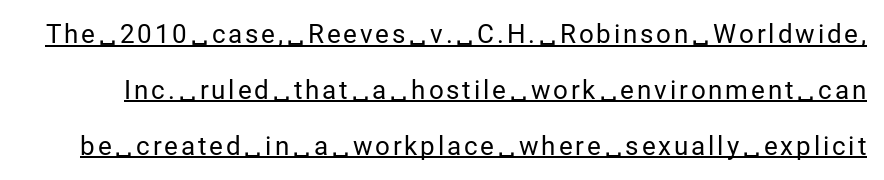
Q: Is the text bold? A: No.
Q: Is the text italic (slanted)? A: No, it is upright.
Q: Is the text underlined? A: Yes.
Q: Is the spacing between lines tight, normal or loose? A: Loose.
